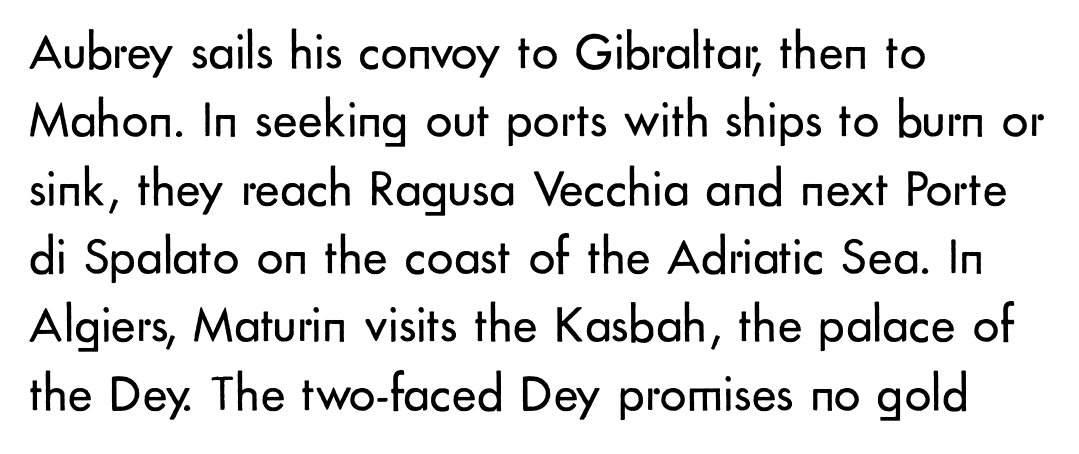
Upright lettering throughout. The space directly below the letters is spotless. These glyphs show unthickened strokes, regular width or finer. Compared with typical paragraphs, the rows here are spaced about the same. The typesetter chose a ragged-right arrangement here. This sample uses a sans-serif face.
